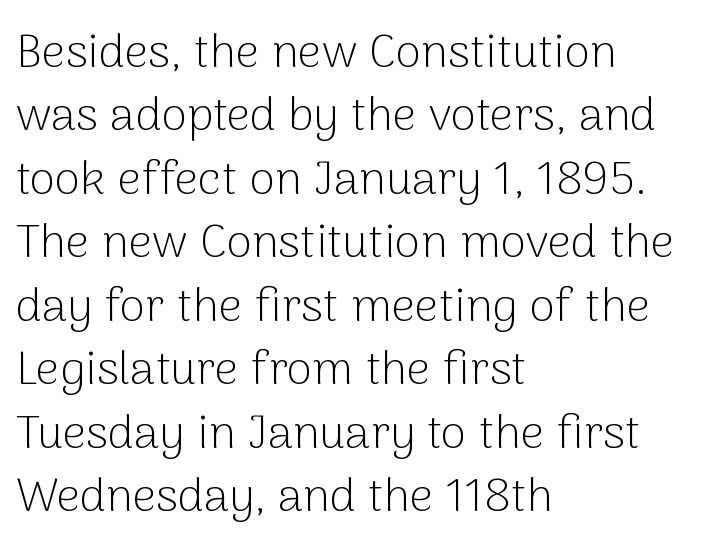
{"serif": "no", "italic": "no", "bold": "no", "weight": "light", "width": "normal", "stroke_contrast": "low", "x_height": "medium", "monospaced": "no", "underline": "no", "align": "left", "line_spacing": "normal", "line_spacing_ratio": 1.35, "letter_spacing": "normal", "letter_spacing_em": 0.0, "glyph_px": 47}
